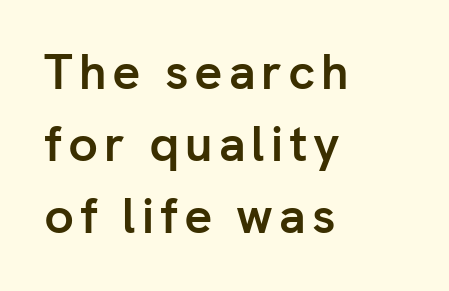
{"serif": "no", "italic": "no", "bold": "yes", "weight": "semibold", "width": "normal", "stroke_contrast": "low", "x_height": "medium", "monospaced": "no", "underline": "no", "align": "left", "line_spacing": "normal", "line_spacing_ratio": 1.47, "glyph_px": 49}
